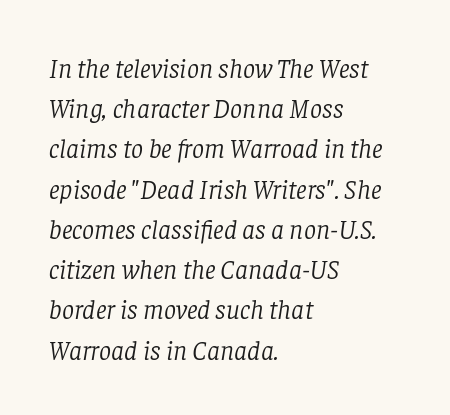
The image shows 27 px text type, italic (leaning right); set left-aligned, normal line spacing (1.49x), normal letter spacing, not underlined.
